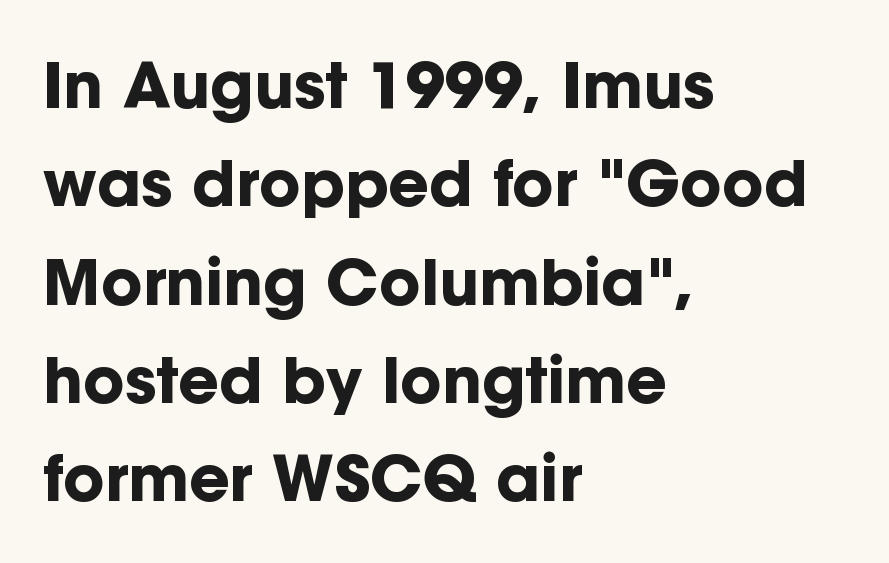
{"serif": "no", "italic": "no", "bold": "yes", "weight": "bold", "width": "normal", "stroke_contrast": "low", "x_height": "medium", "monospaced": "no", "underline": "no", "align": "left", "line_spacing": "normal", "line_spacing_ratio": 1.56, "letter_spacing": "normal", "letter_spacing_em": 0.0, "glyph_px": 63}
